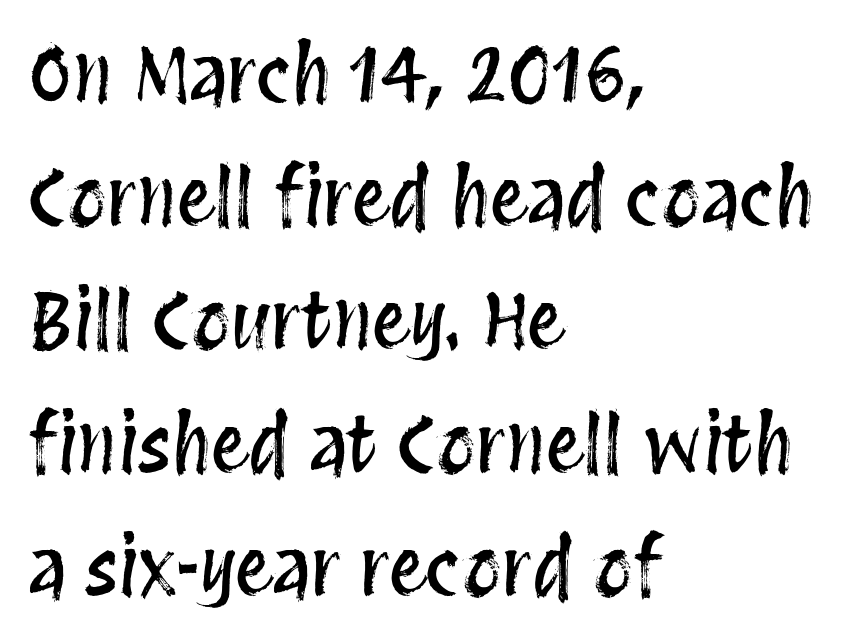
In terms of leading, this rendering sits right in the middle. Looks like regular typesetting: each glyph gets only the width it needs. A classic flush-left, rag-right setting is used for this passage. Notice how the stems are strictly vertical — no italics here. The area under the type is left untouched. Here the glyphs are tracked normally, forming tight word shapes.
